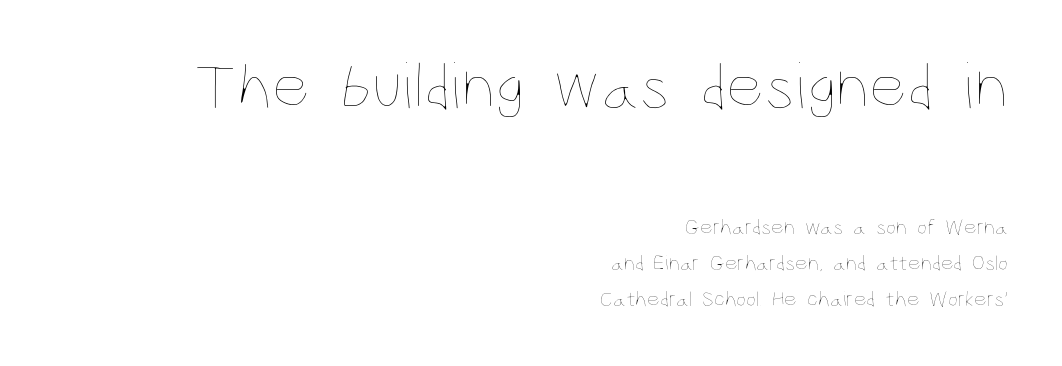
{"italic": "no", "bold": "no", "weight": "thin", "width": "condensed", "stroke_contrast": "low", "x_height": "large", "monospaced": "no", "underline": "no", "align": "right", "line_spacing": "normal", "line_spacing_ratio": 1.65, "letter_spacing": "normal", "letter_spacing_em": 0.0, "larger_block": "first", "size_ratio": 3.0, "glyph_px": 66}
